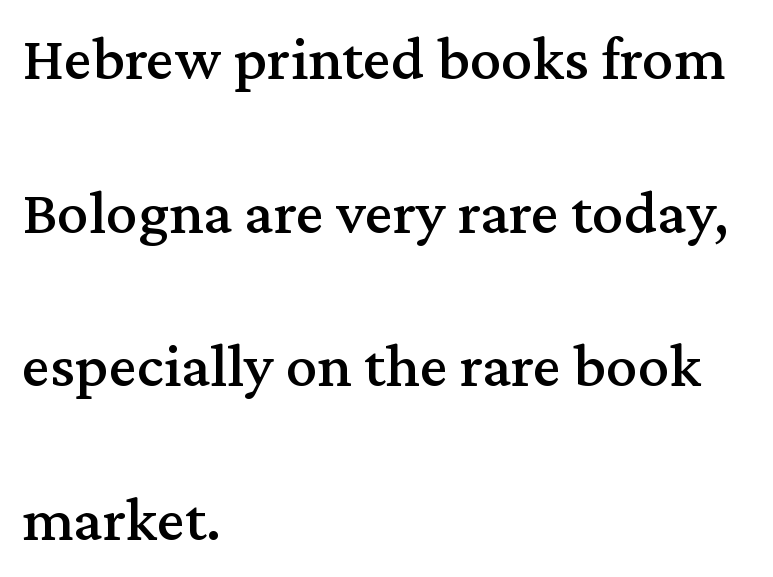
The image shows 63 px serif type, upright; set left-aligned, loose line spacing (2.44x), normal letter spacing, not underlined; medium stroke contrast and a medium x-height.
